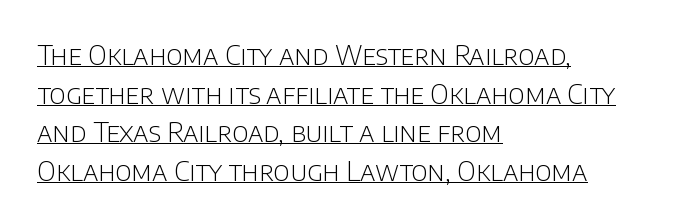
{"italic": "no", "bold": "no", "underline": "yes", "align": "left", "line_spacing": "normal", "line_spacing_ratio": 1.43, "letter_spacing": "normal", "letter_spacing_em": 0.0, "glyph_px": 27}
